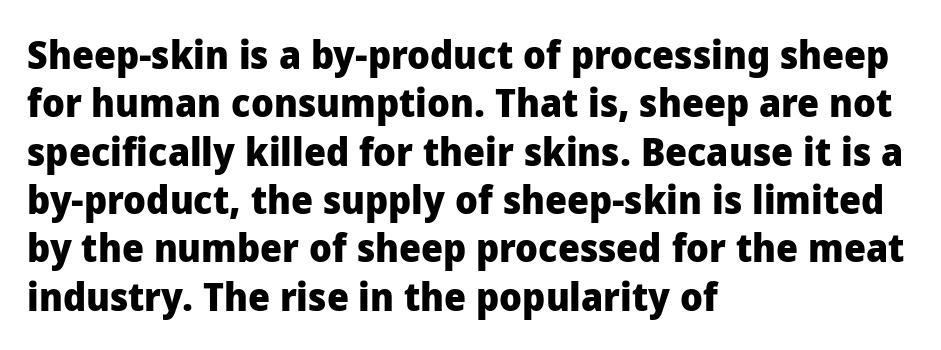
{"serif": "no", "italic": "no", "bold": "yes", "weight": "heavy", "width": "normal", "stroke_contrast": "low", "x_height": "medium", "monospaced": "no", "underline": "no", "align": "left", "line_spacing_ratio": 1.24, "letter_spacing": "normal", "letter_spacing_em": 0.0, "glyph_px": 39}
